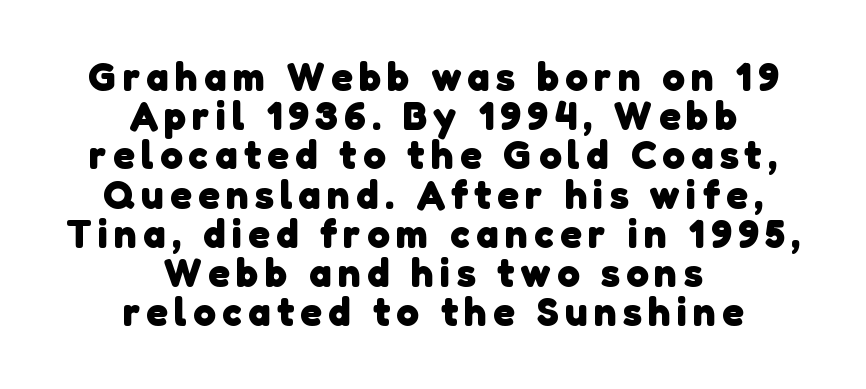
The image shows 40 px heavy sans-serif type; set centered, tight line spacing (0.98x), not underlined; low stroke contrast and a medium x-height.
